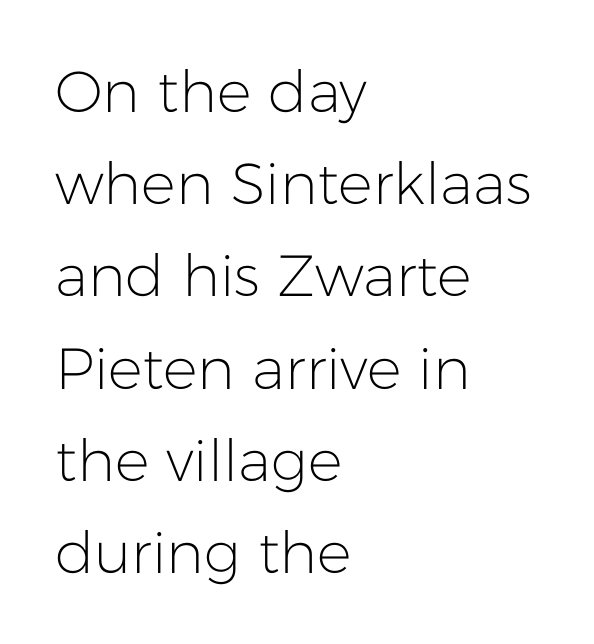
Q: Is the text bold? A: No.
Q: Is the text italic (slanted)? A: No, it is upright.
Q: Is the typeface a serif or a sans-serif typeface? A: Sans-serif.
Q: Is the text underlined? A: No.
Q: How is the paragraph aligned? A: Left-aligned.
Q: Is the spacing between letters normal or unusually wide? A: Normal.
Q: Is the spacing between lines tight, normal or loose? A: Normal.
Q: Width (condensed, normal, or wide)? A: Normal.
Q: Stroke contrast? A: Low.
Q: x-height? A: Medium.
Q: Monospaced? A: No.
